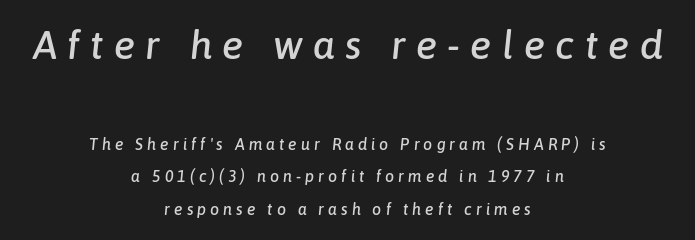
The image shows 40 px text type, italic (leaning right); set centered, loose line spacing (2.04x), unusually wide letter spacing (+0.25 em), not underlined; the first (top) block is 2.5x larger; low stroke contrast and a medium x-height.
